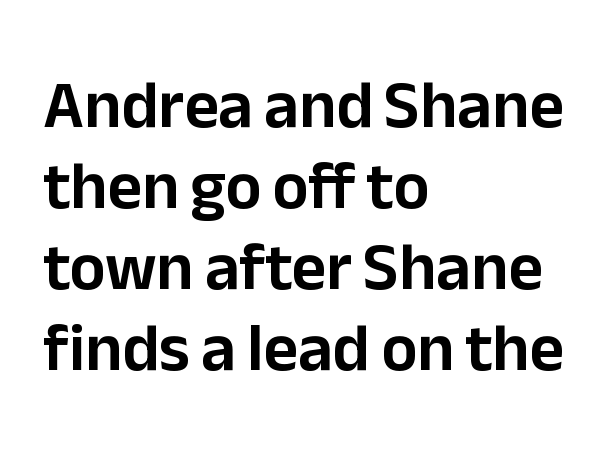
{"serif": "no", "italic": "no", "width": "normal", "stroke_contrast": "low", "x_height": "medium", "monospaced": "no", "underline": "no", "align": "left", "line_spacing_ratio": 1.21, "letter_spacing": "normal", "letter_spacing_em": 0.0, "glyph_px": 67}
